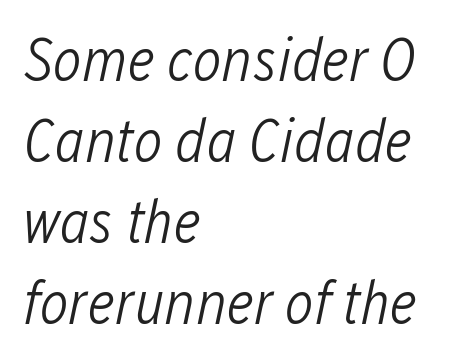
Reading down the block, your eye returns to a fixed left position each line. The letters sit at their default tracking, neither squeezed nor spread. The baseline area is clear. Style check: oblique. The letters advance in unequal steps, a hallmark of proportional type. Vertically, the passage feels balanced, rows spaced as you'd expect.
